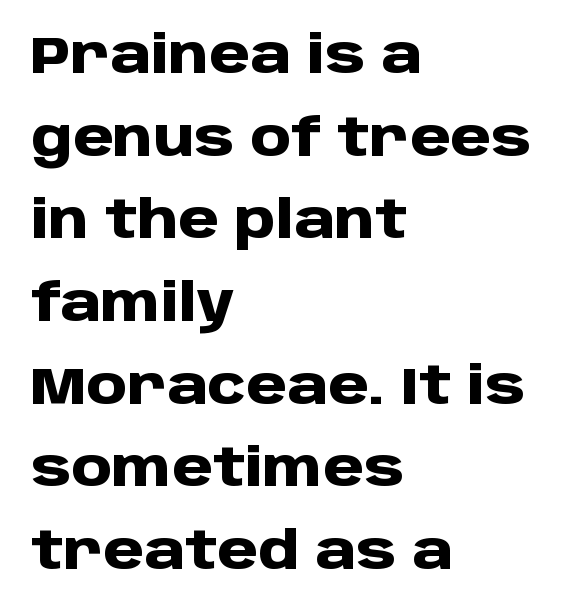
In terms of weight, the rendering is a true, heavy bold. Line spacing here is normal. It's the straight-up-and-down kind of type. Layout note: lines flush left. The line texture is even and compact thanks to regular tracking. Are there feet on the stems? There aren't — it's a sans.
